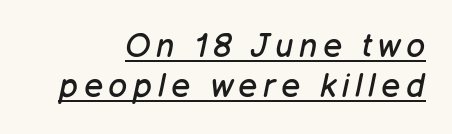
Q: Is the text bold? A: No.
Q: Is the text italic (slanted)? A: Yes, it leans right by about 12 degrees.
Q: Is the text underlined? A: Yes.
Q: How is the paragraph aligned? A: Right-aligned.
Q: Width (condensed, normal, or wide)? A: Normal.
Q: Stroke contrast? A: Low.
Q: x-height? A: Medium.
Q: Monospaced? A: No.
